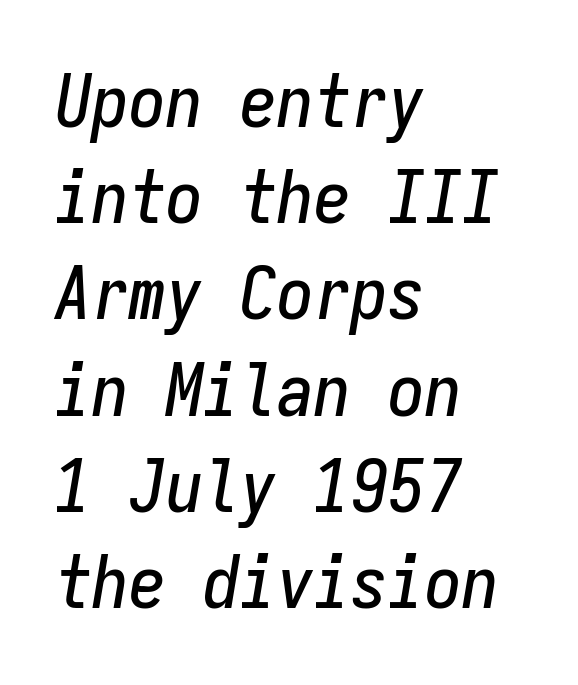
The image shows 74 px condensed type, italic (leaning right), monospaced; set left-aligned, normal line spacing (1.3x), normal letter spacing, not underlined; low stroke contrast and a medium x-height.
